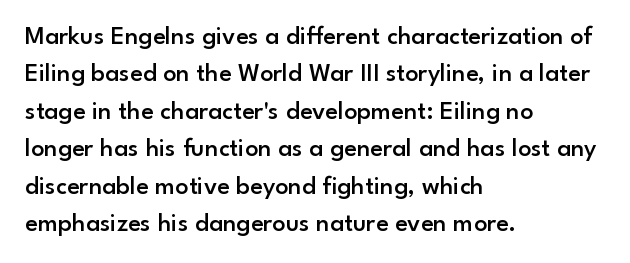
{"italic": "no", "bold": "semi", "underline": "no", "align": "left", "line_spacing": "normal", "line_spacing_ratio": 1.44, "letter_spacing": "normal", "letter_spacing_em": 0.0, "glyph_px": 26}
